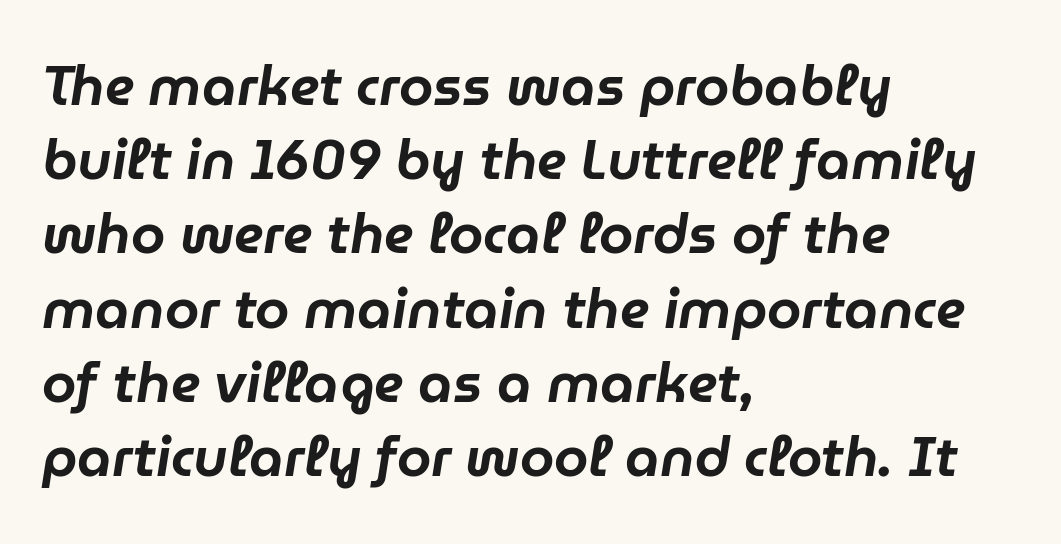
The image shows 55 px text type, italic (leaning right); set left-aligned, normal line spacing (1.35x), normal letter spacing, not underlined; low stroke contrast and a medium x-height.
